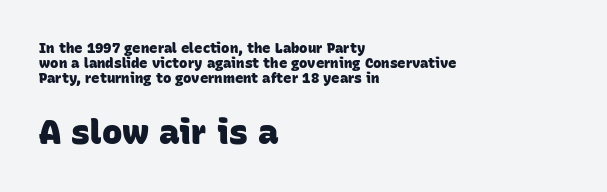
{"serif": "no", "bold": "yes", "weight": "heavy", "width": "normal", "stroke_contrast": "low", "x_height": "large", "monospaced": "no", "underline": "no", "align": "left", "line_spacing": "tight", "line_spacing_ratio": 1.06, "letter_spacing": "normal", "letter_spacing_em": 0.0, "larger_block": "second", "size_ratio": 2.43, "glyph_px": 34}
